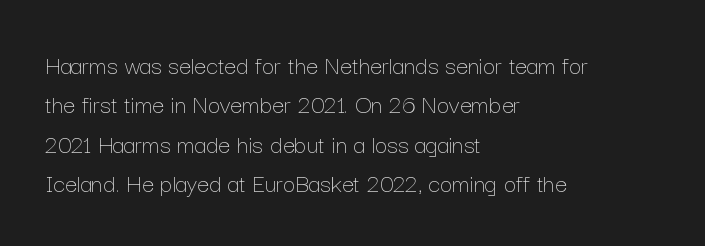
{"italic": "no", "bold": "no", "underline": "no", "align": "left", "line_spacing": "normal", "line_spacing_ratio": 1.46, "letter_spacing": "normal", "letter_spacing_em": 0.0, "glyph_px": 27}
